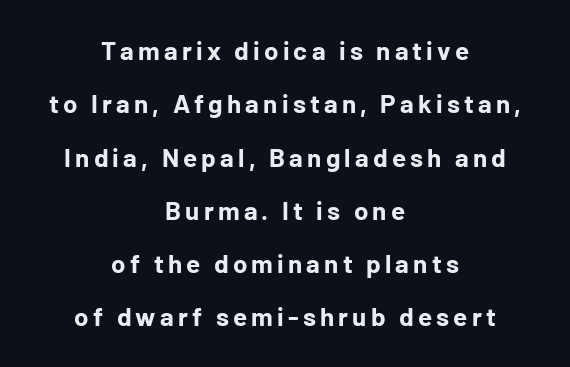
{"italic": "no", "bold": "yes", "underline": "no", "align": "center", "line_spacing": "loose", "line_spacing_ratio": 2.05, "glyph_px": 26}
